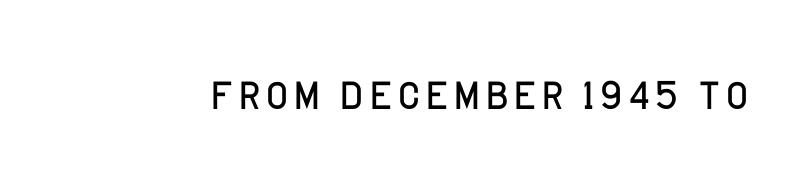
Q: Is the text bold? A: No.
Q: Is the text italic (slanted)? A: No, it is upright.
Q: Is the typeface a serif or a sans-serif typeface? A: Sans-serif.
Q: Is the text underlined? A: No.
Q: Is the spacing between letters normal or unusually wide? A: Normal.
Q: Width (condensed, normal, or wide)? A: Normal.
Q: Stroke contrast? A: Low.
Q: x-height? A: Large.
Q: Monospaced? A: No.
